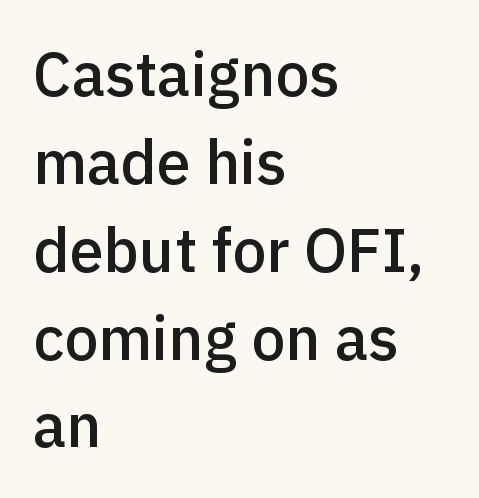
{"serif": "no", "italic": "no", "bold": "semi", "weight": "semibold", "width": "normal", "x_height": "medium", "monospaced": "no", "underline": "no", "align": "left", "line_spacing": "normal", "line_spacing_ratio": 1.44, "letter_spacing": "normal", "letter_spacing_em": 0.0, "glyph_px": 61}
